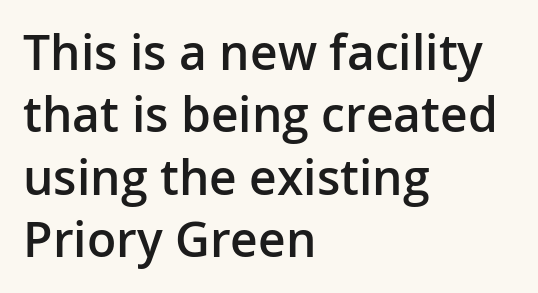
Q: Is the text bold? A: Semi-bold.
Q: Is the text italic (slanted)? A: No, it is upright.
Q: Is the typeface a serif or a sans-serif typeface? A: Sans-serif.
Q: Is the text underlined? A: No.
Q: How is the paragraph aligned? A: Left-aligned.
Q: Is the spacing between letters normal or unusually wide? A: Normal.
Q: Is the spacing between lines tight, normal or loose? A: Normal.
Q: Width (condensed, normal, or wide)? A: Normal.
Q: Stroke contrast? A: Low.
Q: x-height? A: Medium.
Q: Monospaced? A: No.
